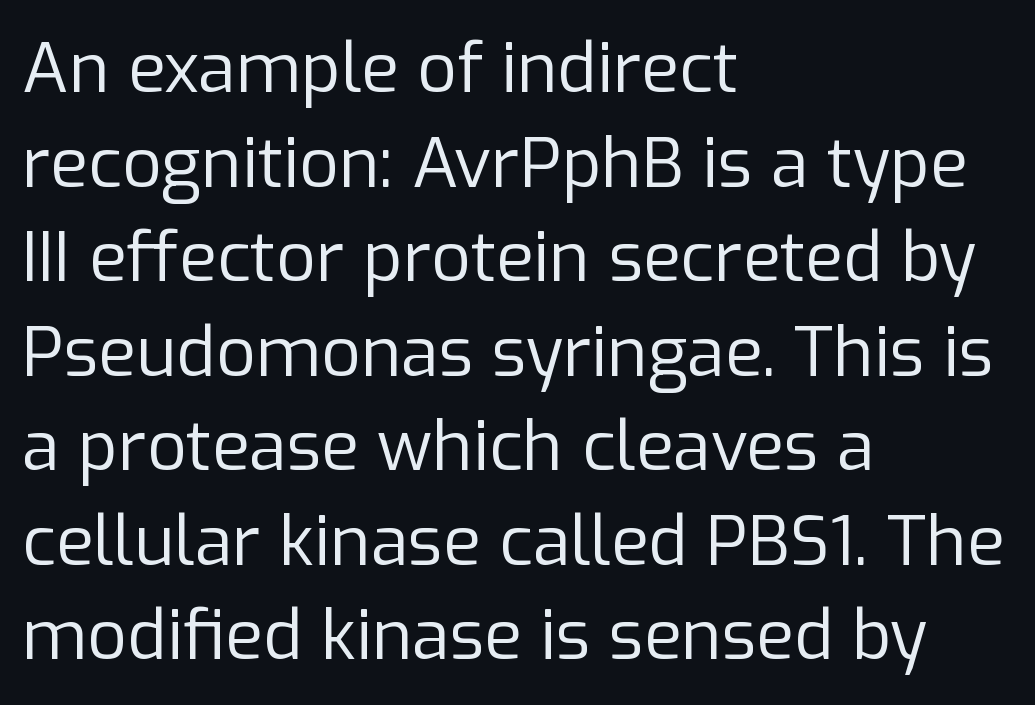
Q: Is the text bold? A: No.
Q: Is the text italic (slanted)? A: No, it is upright.
Q: Is the typeface a serif or a sans-serif typeface? A: Sans-serif.
Q: Is the text underlined? A: No.
Q: How is the paragraph aligned? A: Left-aligned.
Q: Is the spacing between letters normal or unusually wide? A: Normal.
Q: Is the spacing between lines tight, normal or loose? A: Normal.
Q: Width (condensed, normal, or wide)? A: Normal.
Q: Stroke contrast? A: Low.
Q: x-height? A: Medium.
Q: Monospaced? A: No.
